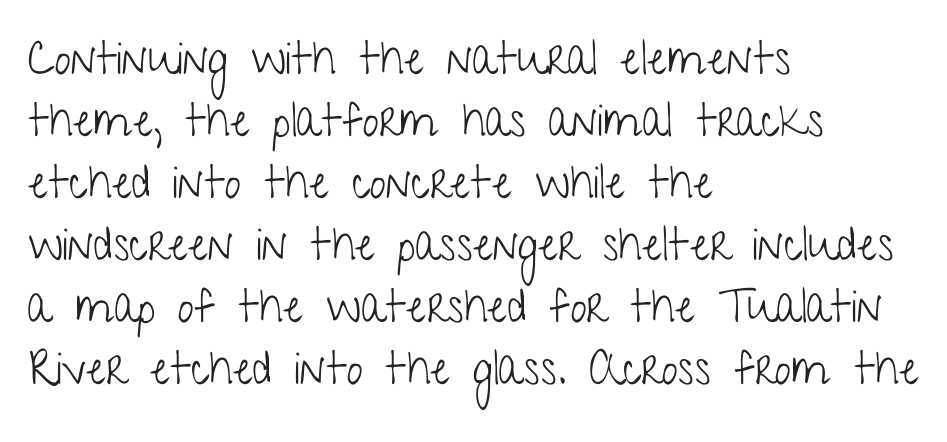
Style check: upright. The font is comparable to plain body text, perhaps lighter. The lines are quadded left. Each letter keeps its own natural width here, so spacing adapts to shape. Horizontal bands of white between lines are of average thickness. Is this a sans? Yes — the strokes have no serifs.
